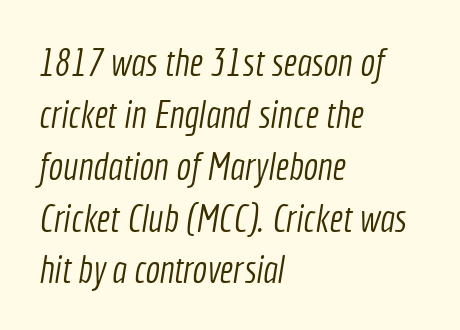
The image shows 39 px light, condensed sans-serif type; set left-aligned, normal line spacing (1.33x), normal letter spacing, not underlined; a medium x-height.
